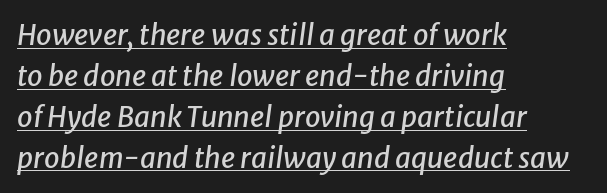
{"italic": "yes", "lean": "right", "slant_degrees": 8, "width": "normal", "stroke_contrast": "low", "x_height": "medium", "monospaced": "no", "underline": "yes", "align": "left", "line_spacing": "normal", "line_spacing_ratio": 1.46, "letter_spacing": "normal", "letter_spacing_em": 0.0, "glyph_px": 28}
